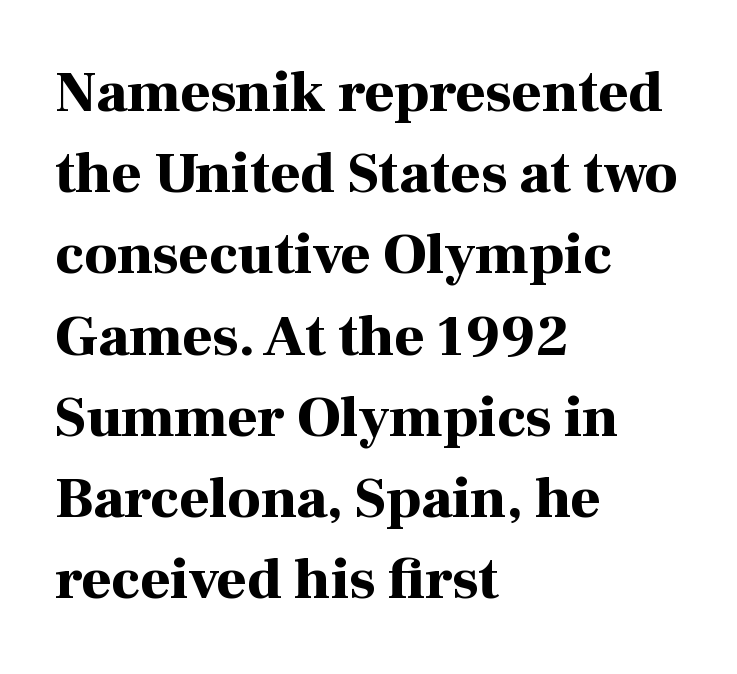
Nope, not italic — everything's standing straight. Proportional: the letters do not fall into vertical columns. A full-strength bold gives these letters their thick strokes. Whoever set this chose a conventional vertical rhythm.
